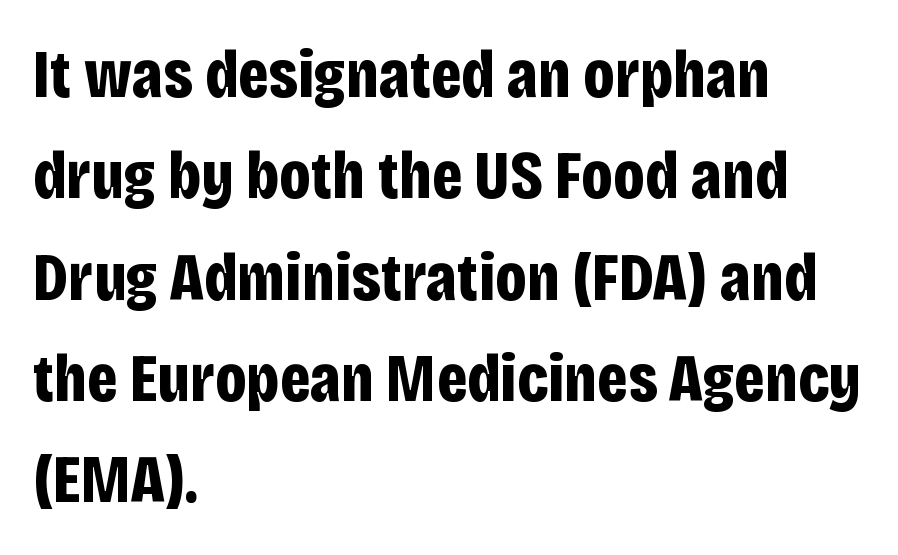
{"serif": "no", "italic": "no", "bold": "yes", "weight": "bold", "width": "condensed", "stroke_contrast": "low", "x_height": "large", "monospaced": "no", "underline": "no", "align": "left", "line_spacing": "normal", "line_spacing_ratio": 1.49, "letter_spacing": "normal", "letter_spacing_em": 0.0, "glyph_px": 68}
